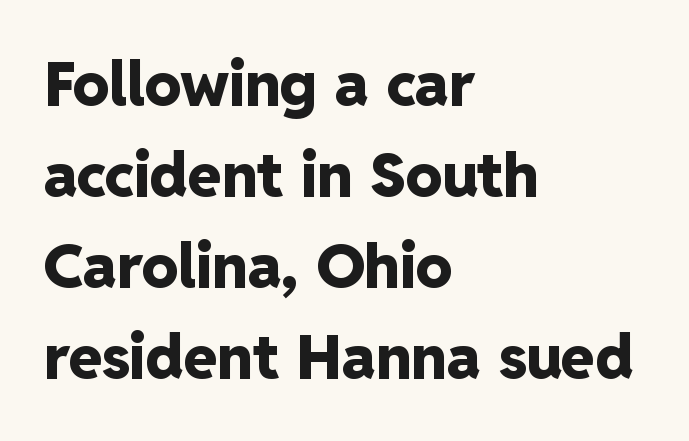
Q: Is the text bold? A: Yes.
Q: Is the text italic (slanted)? A: No, it is upright.
Q: Is the typeface a serif or a sans-serif typeface? A: Sans-serif.
Q: Is the text underlined? A: No.
Q: How is the paragraph aligned? A: Left-aligned.
Q: Is the spacing between letters normal or unusually wide? A: Normal.
Q: Is the spacing between lines tight, normal or loose? A: Normal.
Q: Width (condensed, normal, or wide)? A: Normal.
Q: Stroke contrast? A: Low.
Q: x-height? A: Medium.
Q: Monospaced? A: No.
